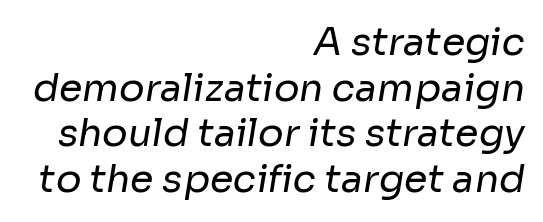
These lines are rendered in a variable-pitch font. Check the space under the baseline: it is left empty. Typeset ragged left — the right edge is the straight one. The line texture is even and compact thanks to regular tracking. Counters stay open thanks to moderate or lighter strokes. The font family rendered here belongs to the sans-serif group.
